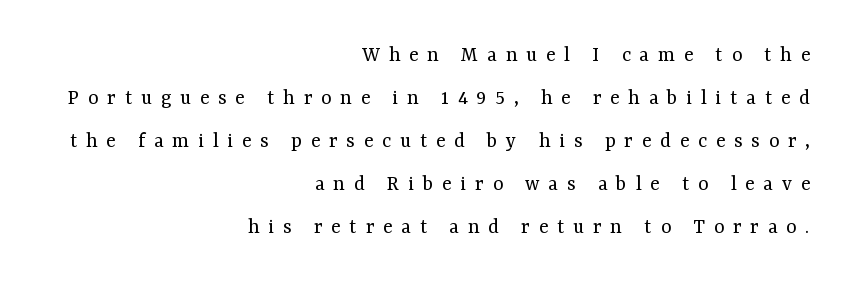
{"italic": "no", "bold": "no", "underline": "no", "align": "right", "line_spacing": "loose", "line_spacing_ratio": 1.96, "letter_spacing": "wide", "letter_spacing_em": 0.4, "glyph_px": 22}
